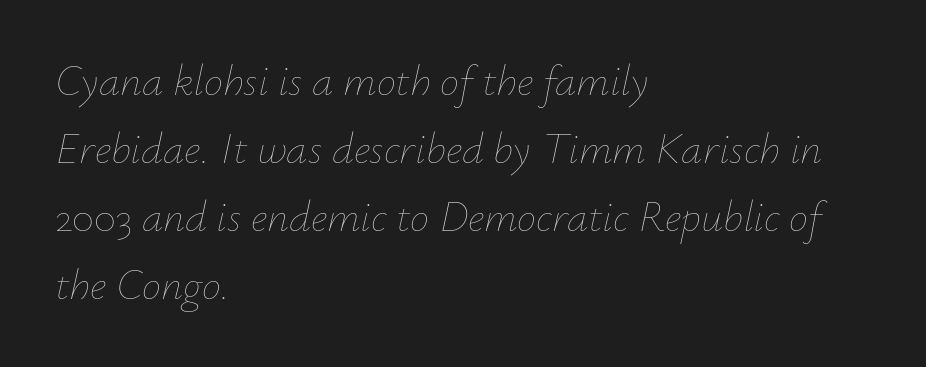
Underlining? Definitely not there. This sample is left-justified, so line endings fall wherever the words run out. The face used here is rendered with its standard letterfit. Weight: in the light-to-regular range. The space between consecutive lines is moderate. Proportional: the letters do not fall into vertical columns.
